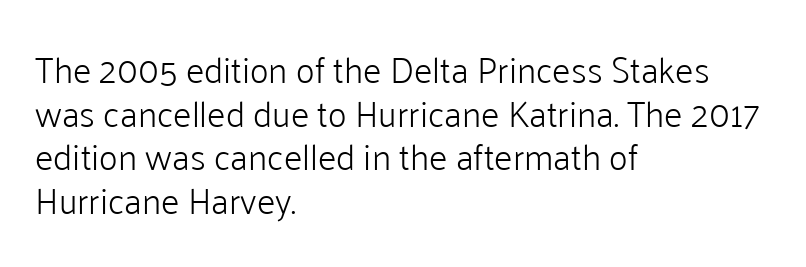
Q: Is the text bold? A: No.
Q: Is the text italic (slanted)? A: No, it is upright.
Q: Is the typeface a serif or a sans-serif typeface? A: Sans-serif.
Q: Is the text underlined? A: No.
Q: How is the paragraph aligned? A: Left-aligned.
Q: Is the spacing between letters normal or unusually wide? A: Normal.
Q: Width (condensed, normal, or wide)? A: Normal.
Q: Stroke contrast? A: Low.
Q: x-height? A: Medium.
Q: Monospaced? A: No.
